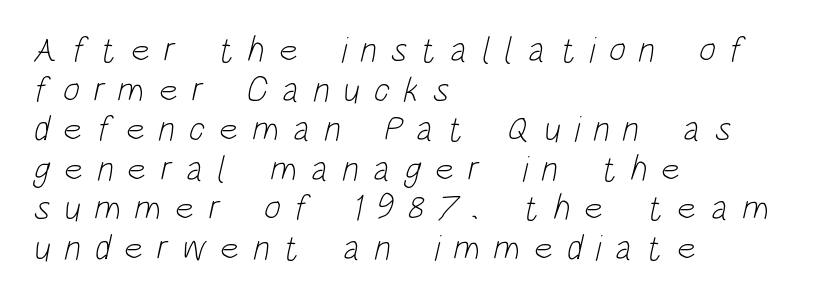
The image shows 36 px light, condensed sans-serif type; set left-aligned, tight line spacing (1.1x), unusually wide letter spacing (+0.38 em), not underlined; low stroke contrast and a large x-height.
